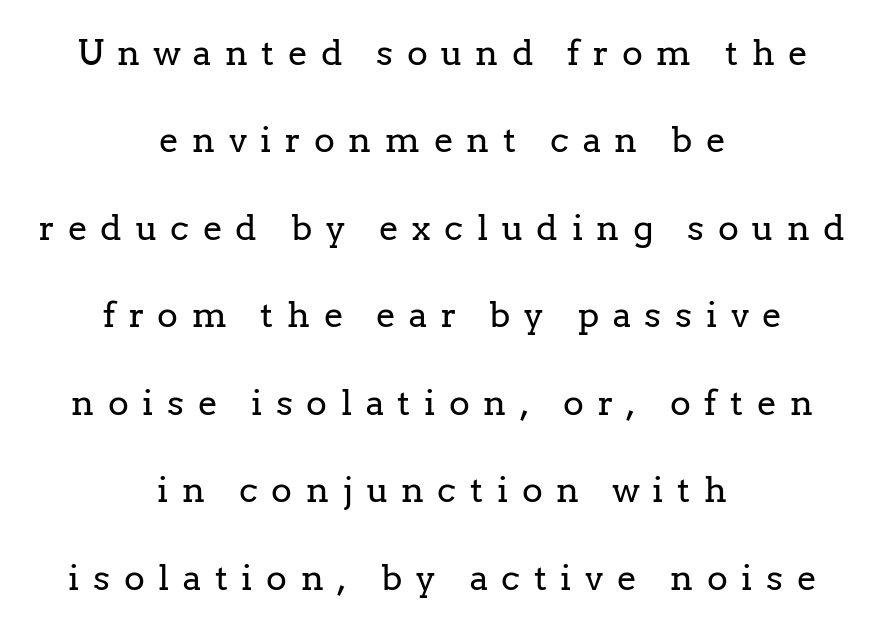
The image shows 35 px regular-weight serif type, upright; set centered, loose line spacing (2.5x), unusually wide letter spacing (+0.39 em), not underlined; low stroke contrast and a medium x-height.
